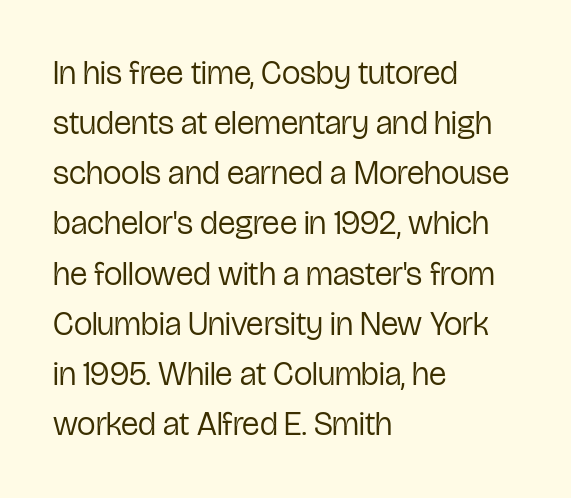
{"serif": "no", "italic": "no", "bold": "no", "weight": "regular", "width": "condensed", "stroke_contrast": "low", "x_height": "medium", "monospaced": "no", "underline": "no", "align": "left", "line_spacing": "normal", "line_spacing_ratio": 1.52, "letter_spacing": "normal", "letter_spacing_em": 0.0, "glyph_px": 33}
